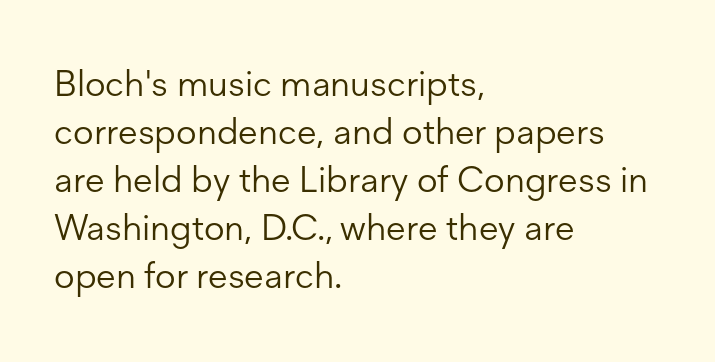
These lines stack with their left ends in a neat column. Normally led — the rows are evenly, conventionally spaced. Nope, not italic — everything's standing straight. Stems and bowls with no extra thickness — not bold.
